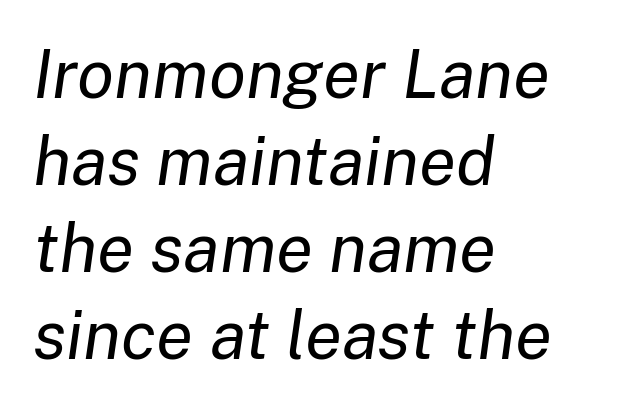
{"italic": "yes", "lean": "right", "slant_degrees": 8, "bold": "no", "weight": "regular", "width": "normal", "stroke_contrast": "low", "x_height": "medium", "monospaced": "no", "underline": "no", "align": "left", "line_spacing": "normal", "line_spacing_ratio": 1.28, "letter_spacing": "normal", "letter_spacing_em": 0.0, "glyph_px": 68}
